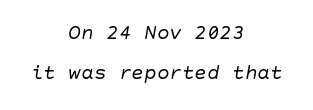
Q: Is the text bold? A: No.
Q: Is the text italic (slanted)? A: Yes, it leans right by about 10 degrees.
Q: Is the text underlined? A: No.
Q: How is the paragraph aligned? A: Centered.
Q: Is the spacing between letters normal or unusually wide? A: Normal.
Q: Is the spacing between lines tight, normal or loose? A: Loose.
